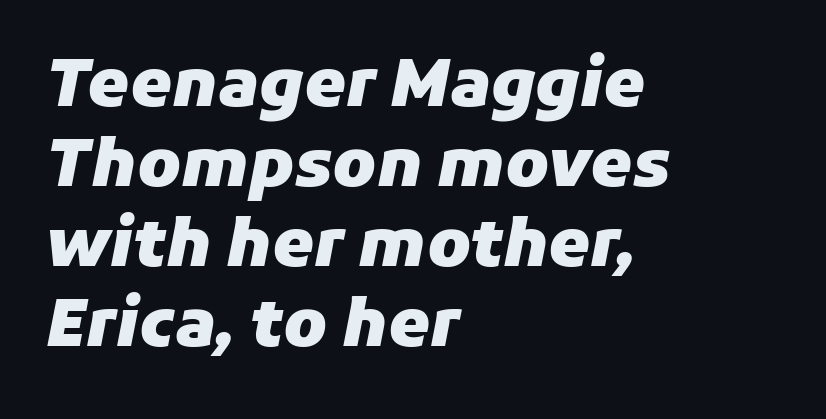
In CSS terms this would be text-align: left. The rendering uses natural spacing where letterforms have individual widths. Has an underline been added? It has not. A typesetter would mark this as italic. Set as a true bold cut, around the 700 mark. The letters sit at their default tracking, neither squeezed nor spread.
